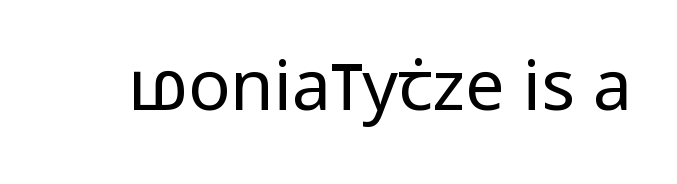
This sample has the flowing, uneven cadence of proportional lettering. Inter-character spacing is left at the font's built-in metrics. Counters stay open thanks to moderate or lighter strokes. Nope, no serifs anywhere on these letters. You can tell it's not italic because the verticals are truly vertical.
